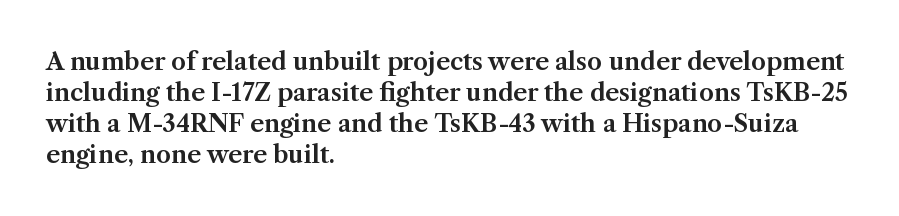
The image shows 24 px text type, upright; set left-aligned, normal line spacing (1.29x), normal letter spacing, not underlined.
